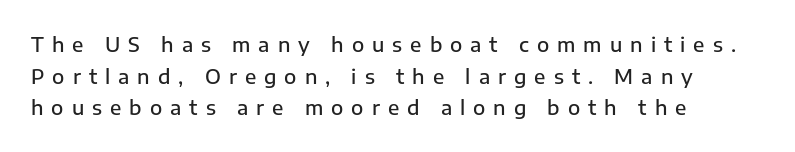
Students, this is semibold: more ink than regular, less than bold. Display-style spreading of the glyphs; the letterfit is very open. These lines stack with their left ends in a neat column. The leading is moderate, giving the passage an even texture.
